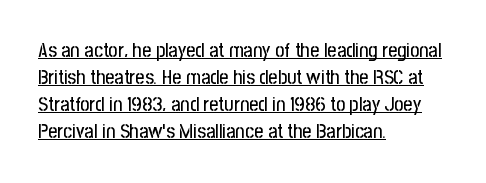
The image shows 20 px text type, upright; set left-aligned, normal line spacing (1.35x), normal letter spacing, underlined.
